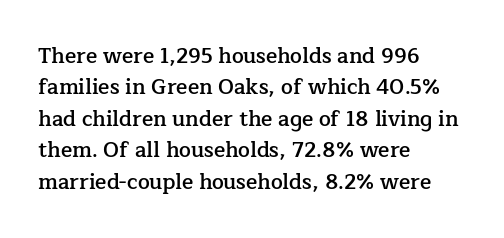
Q: Is the text bold? A: Semi-bold.
Q: Is the text italic (slanted)? A: No, it is upright.
Q: Is the text underlined? A: No.
Q: How is the paragraph aligned? A: Left-aligned.
Q: Is the spacing between letters normal or unusually wide? A: Normal.
Q: Is the spacing between lines tight, normal or loose? A: Normal.
